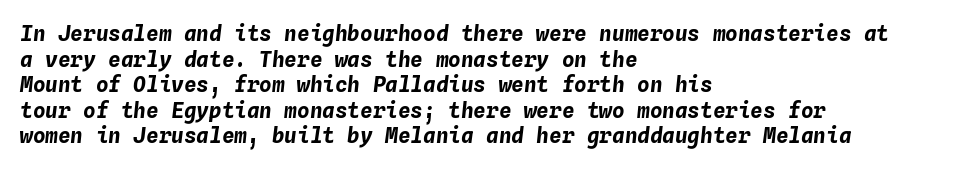
A bare baseline throughout the passage. Italic: yes, the glyphs are oblique. The typesetter chose a ragged-right arrangement here. Is the letter spacing exaggerated? No — it looks like the ordinary default.
